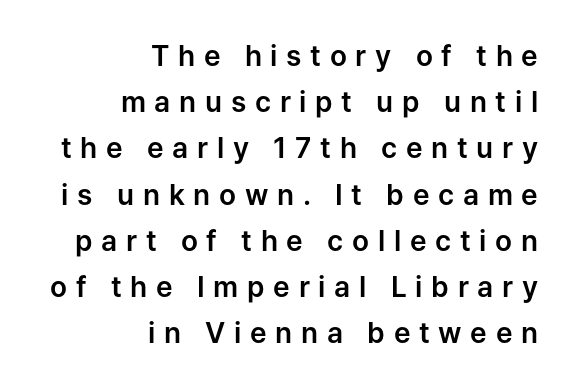
The rendering shows plain stroke endings on the letterforms — a sans-serif design. All the whitespace from short lines collects on the left. One glance says typical: line gaps are just what's usual. Unmarked baselines from the first word to the last. Italic? Not at all — the glyphs are vertical.
